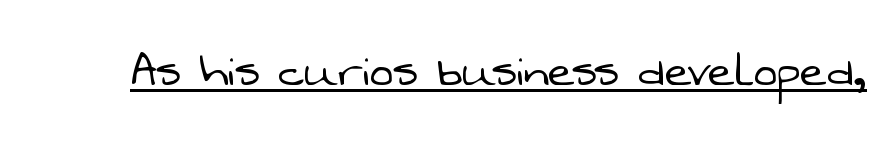
Type style note: lacks serifs. The passage shown has conventional tracking throughout. The letters advance in unequal steps, a hallmark of proportional type. Like a heading marked for emphasis, these lines bear an underscore. The typesetting does not lean heavy: it is not bold.
